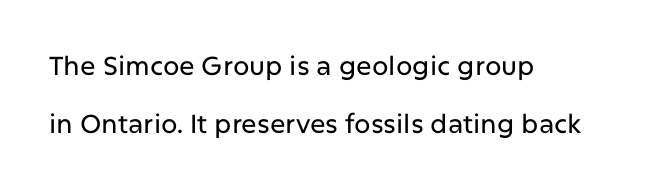
You could fit nearly another row in the gap between these rows. Underline: absent. In CSS terms this would be text-align: left. Ordinary non-slanted type is in use. Tracking value appears to be zero — textbook default spacing.
